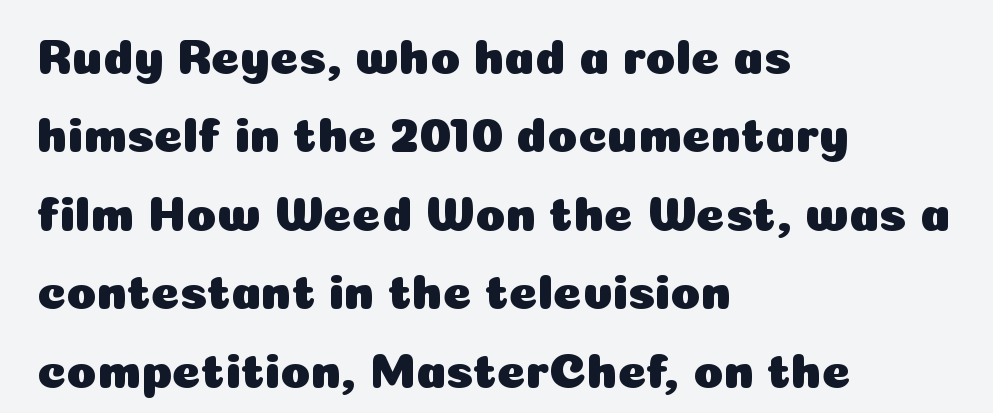
This rendering features lettering with no underline. To sum up the face: it is a sans, with no serifs. The face used here is proportionally spaced, like ordinary book or web type. Spacing between characters is what you'd get straight out of the box.
